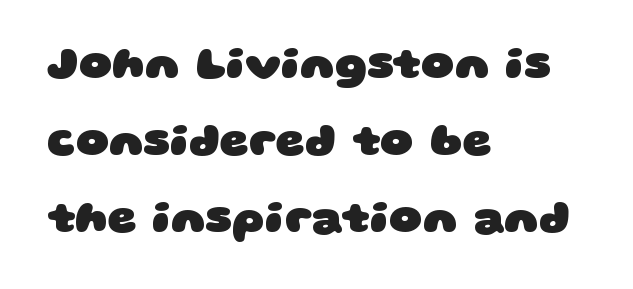
The image shows 45 px heavy, wide sans-serif type; set left-aligned, line spacing 1.71x, normal letter spacing, not underlined; low stroke contrast and a large x-height.
